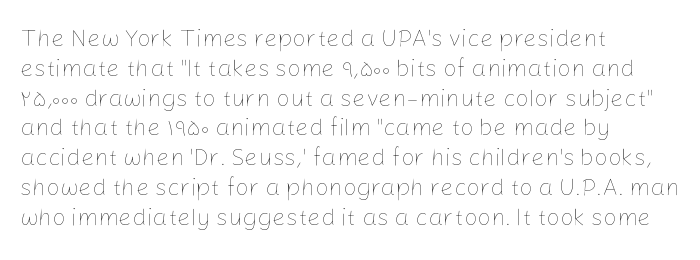
If you drew a line through each stem, it would be perfectly vertical. Tracking value appears to be zero — textbook default spacing. The rag falls on the right side of this text block. The face looks like a standard text weight, possibly lighter. The string is rendered with underlining switched off.
